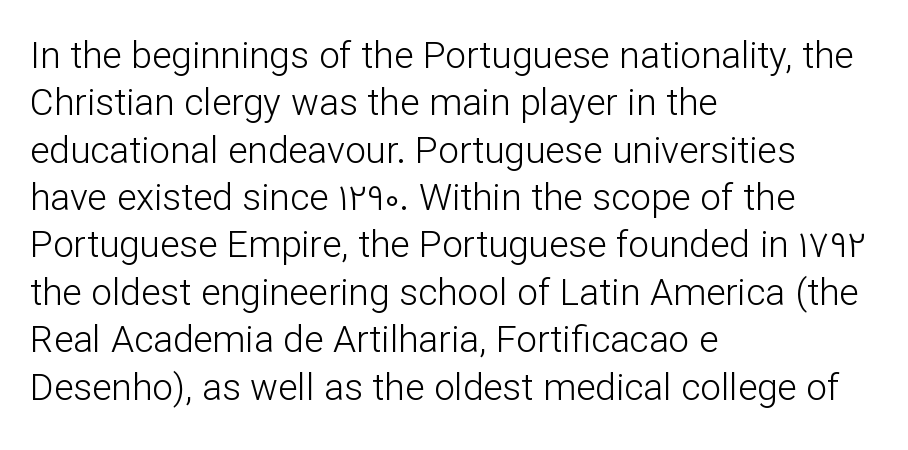
Horizontal alignment here is leftward, the default for most running prose. Is the type heavy? It reads as light-to-regular instead. Does the leading feel generous? No, just average. Do the characters align in a grid? No, the font is proportional. This sample uses plain, unmodified letter spacing.
